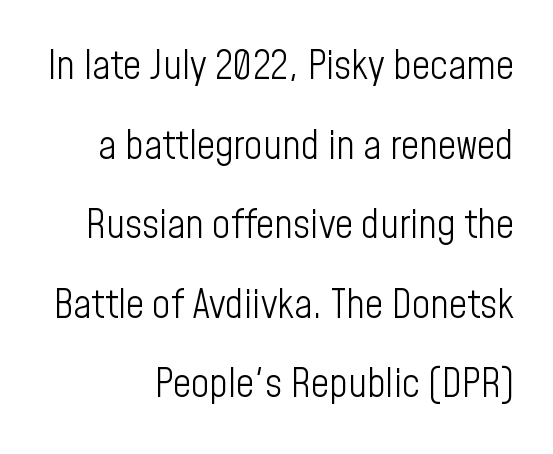
Q: Is the text bold? A: No.
Q: Is the text italic (slanted)? A: No, it is upright.
Q: Is the typeface a serif or a sans-serif typeface? A: Sans-serif.
Q: Is the text underlined? A: No.
Q: How is the paragraph aligned? A: Right-aligned.
Q: Is the spacing between letters normal or unusually wide? A: Normal.
Q: Is the spacing between lines tight, normal or loose? A: Loose.
Q: Width (condensed, normal, or wide)? A: Condensed.
Q: Stroke contrast? A: Low.
Q: x-height? A: Medium.
Q: Monospaced? A: No.
